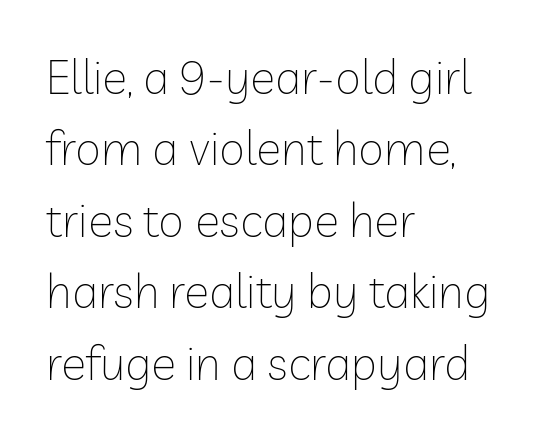
Looks like regular typesetting: each glyph gets only the width it needs. A light-to-regular cut is what we see here. Only glyphs here, with clear space below each row. Posture: straight, roman, zero tilt.
